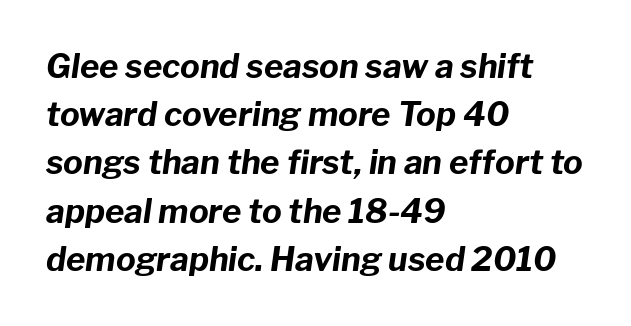
{"italic": "yes", "lean": "right", "slant_degrees": 8, "bold": "yes", "weight": "bold", "width": "normal", "stroke_contrast": "low", "x_height": "medium", "monospaced": "no", "underline": "no", "align": "left", "line_spacing": "normal", "line_spacing_ratio": 1.46, "letter_spacing": "normal", "letter_spacing_em": 0.0, "glyph_px": 33}
